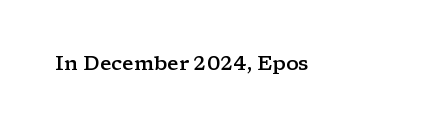
Q: Is the text bold? A: Semi-bold.
Q: Is the text italic (slanted)? A: No, it is upright.
Q: Is the text underlined? A: No.
Q: Is the spacing between letters normal or unusually wide? A: Normal.
